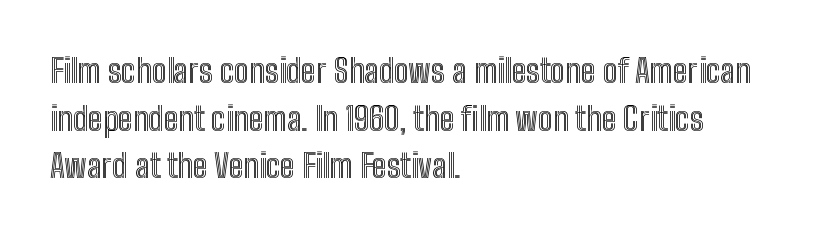
Every character sits straight up, as roman type does. The letters sit at their default tracking, neither squeezed nor spread. Summary of vertical rhythm: regular, with standard interline spacing. Plain, unruled lines of type. Teacher's note: observe the even left margin — that is flush-left alignment. Note the varied advance widths — an 'i' is clearly narrower than an 'm'.
